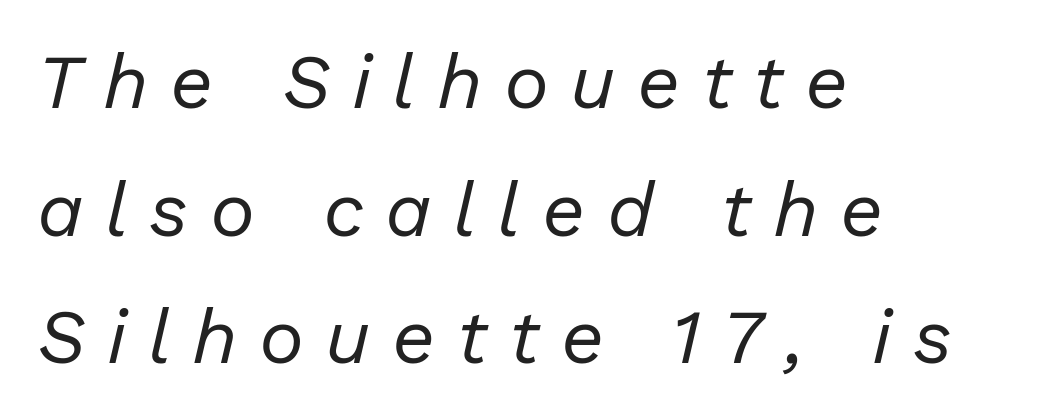
Q: Is the text bold? A: No.
Q: Is the text italic (slanted)? A: Yes, it leans right by about 13 degrees.
Q: Is the text underlined? A: No.
Q: How is the paragraph aligned? A: Left-aligned.
Q: Is the spacing between letters normal or unusually wide? A: Unusually wide.
Q: Is the spacing between lines tight, normal or loose? A: Normal.
Q: Width (condensed, normal, or wide)? A: Normal.
Q: Stroke contrast? A: Low.
Q: x-height? A: Medium.
Q: Monospaced? A: No.
